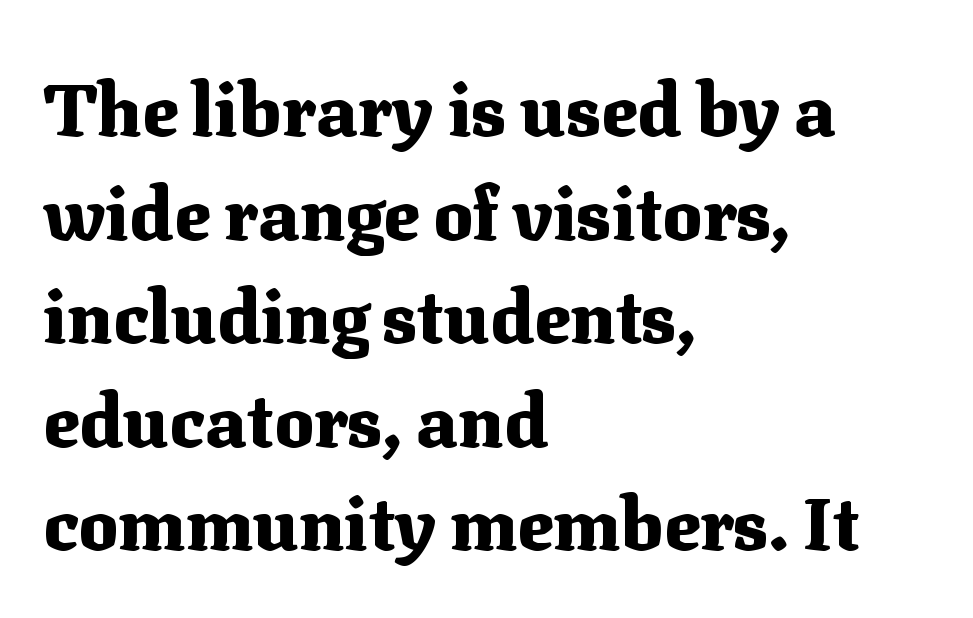
The image shows 74 px heavy serif type, upright; set left-aligned, normal line spacing (1.4x), normal letter spacing, not underlined; medium stroke contrast and a medium x-height.
